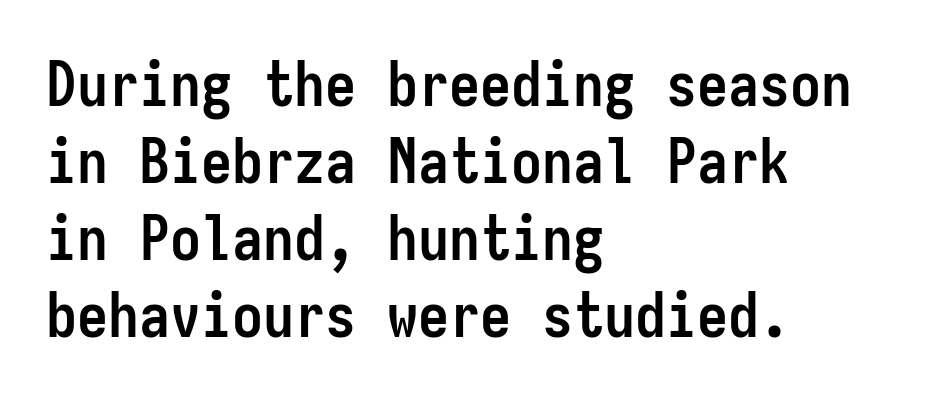
{"serif": "no", "italic": "no", "bold": "yes", "weight": "semibold", "width": "condensed", "stroke_contrast": "low", "x_height": "medium", "monospaced": "yes", "underline": "no", "align": "left", "line_spacing_ratio": 1.24, "letter_spacing": "normal", "letter_spacing_em": 0.0, "glyph_px": 62}
